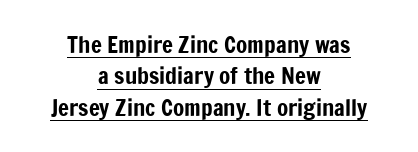
{"italic": "no", "underline": "yes", "align": "center", "line_spacing": "normal", "line_spacing_ratio": 1.36, "letter_spacing": "normal", "letter_spacing_em": 0.0, "glyph_px": 23}
